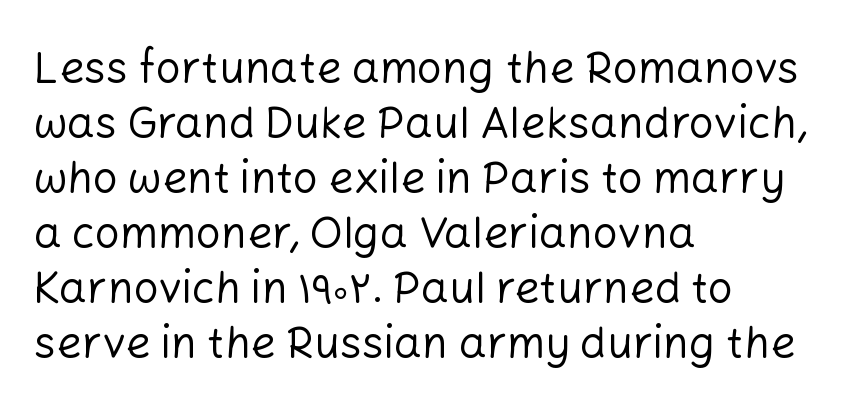
Q: Is the text bold? A: No.
Q: Is the text italic (slanted)? A: No, it is upright.
Q: Is the typeface a serif or a sans-serif typeface? A: Sans-serif.
Q: Is the text underlined? A: No.
Q: How is the paragraph aligned? A: Left-aligned.
Q: Is the spacing between letters normal or unusually wide? A: Normal.
Q: Is the spacing between lines tight, normal or loose? A: Normal.
Q: Width (condensed, normal, or wide)? A: Normal.
Q: Stroke contrast? A: Low.
Q: x-height? A: Medium.
Q: Monospaced? A: No.
